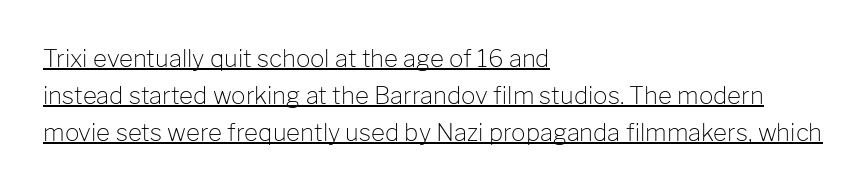
Q: Is the text bold? A: No.
Q: Is the text italic (slanted)? A: No, it is upright.
Q: Is the text underlined? A: Yes.
Q: How is the paragraph aligned? A: Left-aligned.
Q: Is the spacing between letters normal or unusually wide? A: Normal.
Q: Is the spacing between lines tight, normal or loose? A: Normal.
